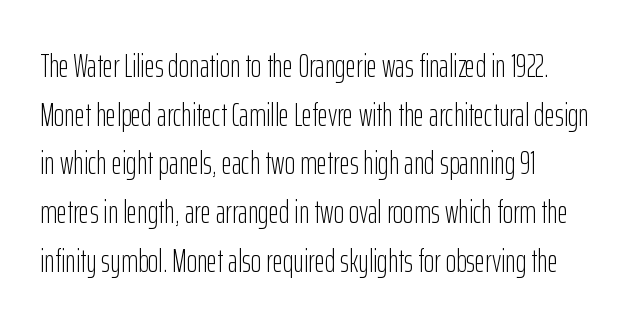
{"serif": "no", "italic": "no", "bold": "no", "weight": "light", "width": "condensed", "stroke_contrast": "low", "x_height": "medium", "monospaced": "no", "underline": "no", "line_spacing": "normal", "line_spacing_ratio": 1.52, "letter_spacing": "normal", "letter_spacing_em": 0.0, "glyph_px": 32}
